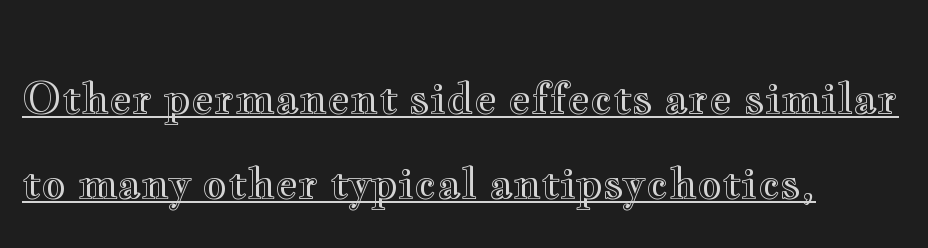
Q: Is the text italic (slanted)? A: No, it is upright.
Q: Is the text underlined? A: Yes.
Q: How is the paragraph aligned? A: Left-aligned.
Q: Is the spacing between letters normal or unusually wide? A: Normal.
Q: Is the spacing between lines tight, normal or loose? A: Loose.
Q: Width (condensed, normal, or wide)? A: Wide.
Q: x-height? A: Small.
Q: Monospaced? A: No.
